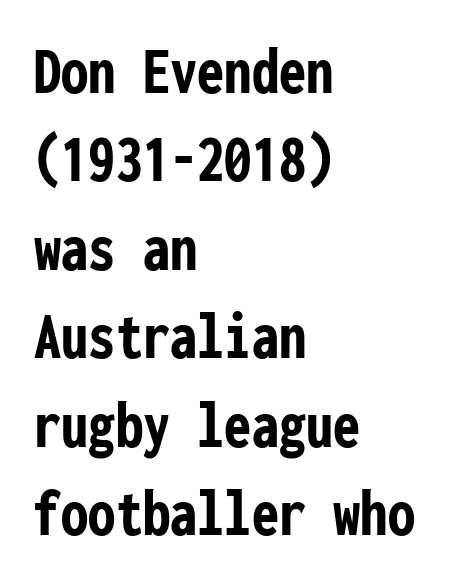
Each line starts at the same left margin while the right side varies. The line texture is even and compact thanks to regular tracking. Successive baselines arrive at the customary interval. I'd describe the lettering as bold — thick and assertive. You could count columns in this text — the font is strictly monospaced. Only glyphs here, with clear space below each row.
